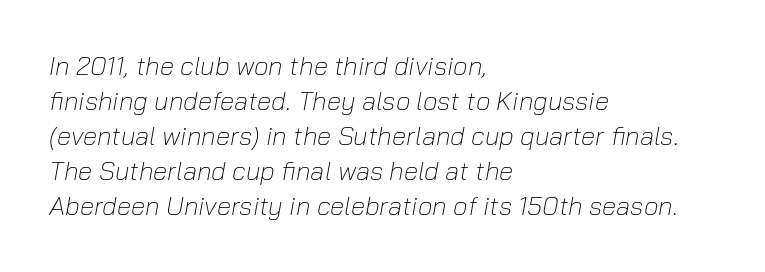
On a weight scale, this lands at 450 or below. Words appear dense and cohesive because spacing is normal. If you measured baseline to baseline, you'd find a middling distance. The strip under each line holds only bare page.
